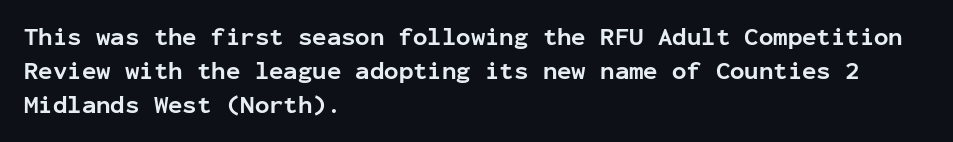
The image shows 24 px bold type, upright; set left-aligned, normal line spacing (1.41x), normal letter spacing, not underlined.
